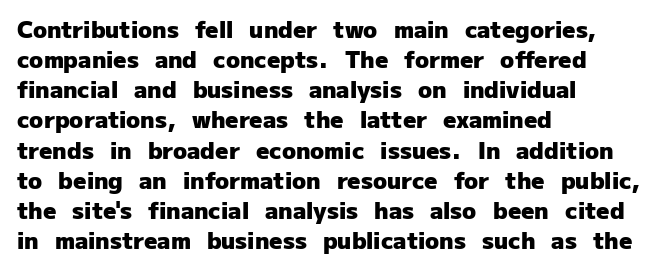
The image shows 23 px bold type, upright; set left-aligned, normal line spacing (1.31x), normal letter spacing, not underlined.
